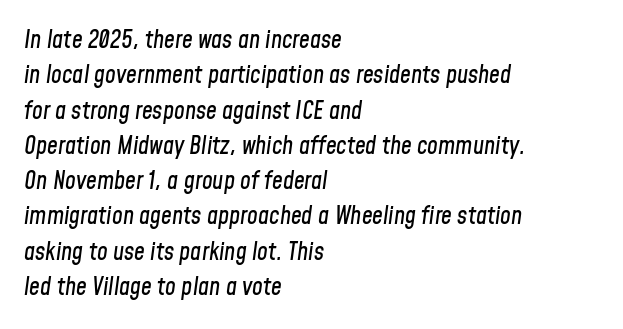
The letters are slanted; this is an italic face. The type is set solid horizontally, with unmodified tracking. The lines sit at an ordinary, default distance from one another. Compared with a centered layout, this one pins lines to the left instead.
